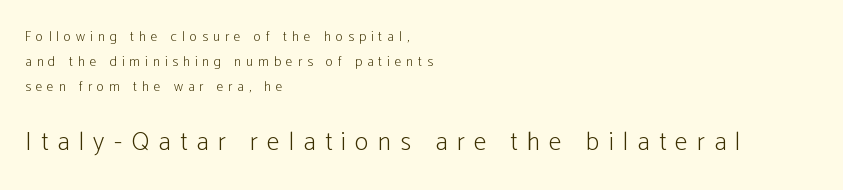
The image shows 26 px text type, upright; set left-aligned, line spacing 1.79x, unusually wide letter spacing (+0.35 em), not underlined; the second (bottom) block is 1.86x larger.
